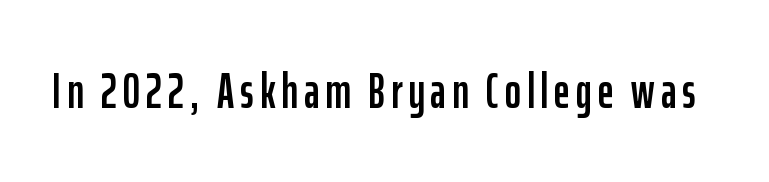
The image shows 49 px condensed sans-serif type, upright; set not underlined; low stroke contrast and a medium x-height.
